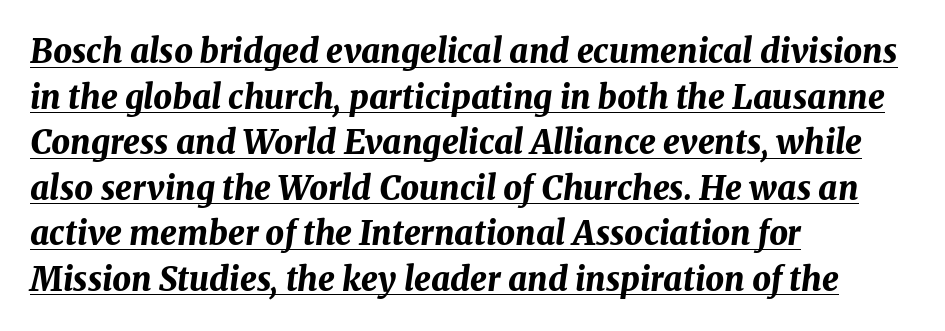
The image shows 33 px bold type, italic (leaning right); set left-aligned, normal line spacing (1.38x), normal letter spacing, underlined; medium stroke contrast and a medium x-height.
